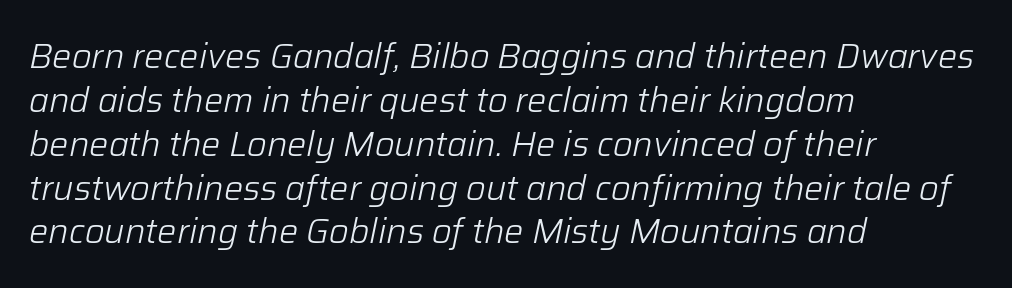
The specimen omits any rule beneath the text block's lines. One-word summary of the alignment: left. Letters have the restrained weight of plain body copy at most. Compared with typical paragraphs, the rows here are spaced about the same. Would a proofreader flag this as italicized? Yes. The gaps between neighbouring characters are ordinary and unremarkable.
